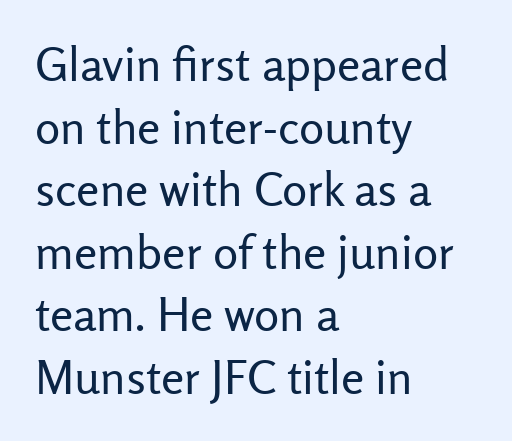
Q: Is the text bold? A: No.
Q: Is the text italic (slanted)? A: No, it is upright.
Q: Is the typeface a serif or a sans-serif typeface? A: Sans-serif.
Q: Is the text underlined? A: No.
Q: How is the paragraph aligned? A: Left-aligned.
Q: Is the spacing between letters normal or unusually wide? A: Normal.
Q: Is the spacing between lines tight, normal or loose? A: Normal.
Q: Width (condensed, normal, or wide)? A: Normal.
Q: Stroke contrast? A: Low.
Q: x-height? A: Medium.
Q: Monospaced? A: No.
